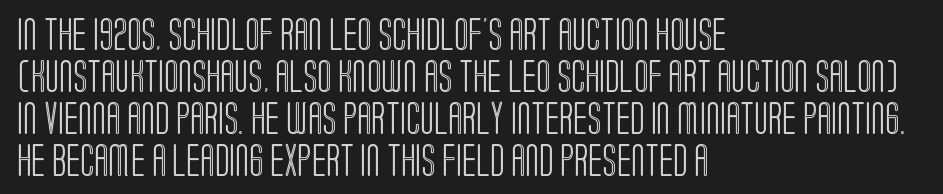
{"italic": "no", "width": "condensed", "x_height": "large", "monospaced": "no", "underline": "no", "align": "left", "line_spacing": "normal", "line_spacing_ratio": 1.27, "letter_spacing": "normal", "letter_spacing_em": 0.0, "glyph_px": 33}
